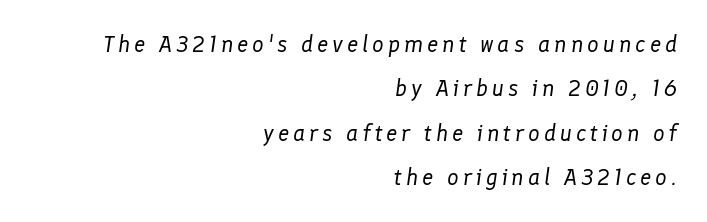
{"italic": "yes", "lean": "right", "slant_degrees": 8, "bold": "no", "underline": "no", "align": "right", "line_spacing": "loose", "line_spacing_ratio": 1.93, "glyph_px": 23}
